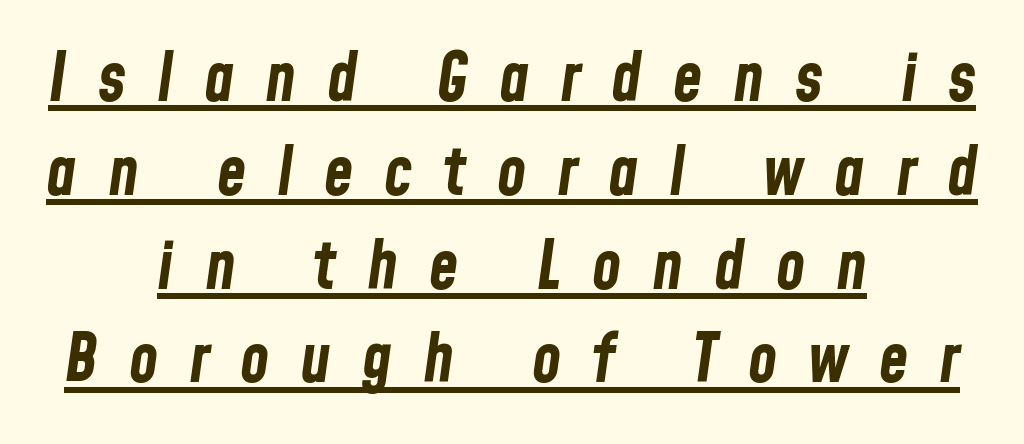
The image shows 67 px bold, condensed type, italic (leaning right); set centered, normal line spacing (1.4x), unusually wide letter spacing (+0.46 em), underlined; low stroke contrast and a medium x-height.
